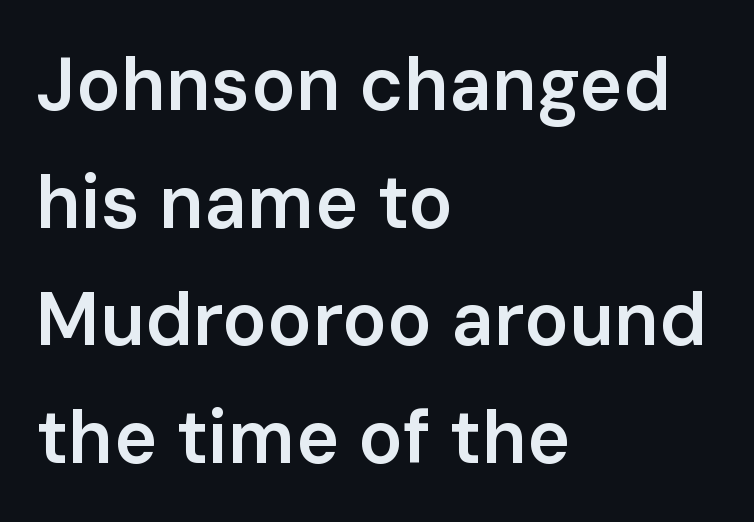
A typesetter would mark this as roman, not italic. If you measured baseline to baseline, you'd find a middling distance. The glyphs in this specimen are sans serif. Compared with a centered layout, this one pins lines to the left instead. The face used here is proportionally spaced, like ordinary book or web type. Is the type bold? Partly — it's a semibold, heavier than regular but not fully bold.
